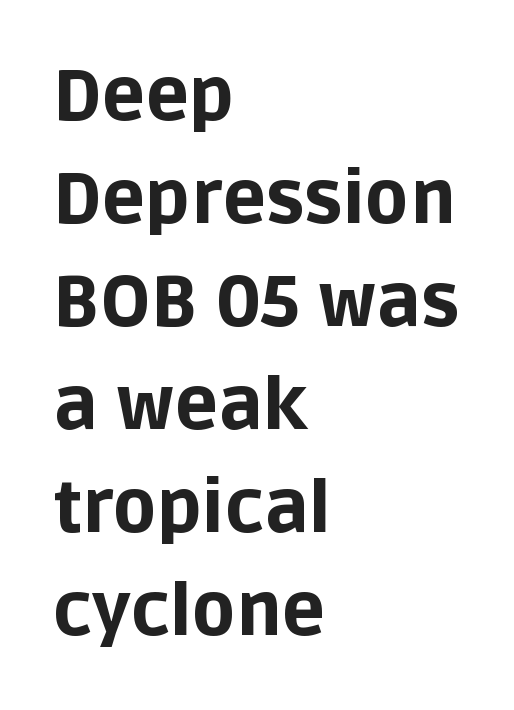
A clean baseline with only descenders dipping below it. The text was rendered using a sans face with plain stroke endings. Typesetter's note: full bold, strokes at maximum text heaviness. A typesetter would call this proportional, since set widths differ per character.
